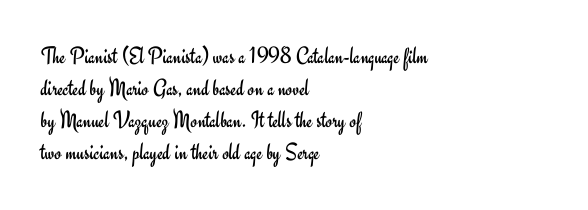
The image shows 24 px text type; set left-aligned, normal line spacing (1.34x), normal letter spacing, not underlined.
